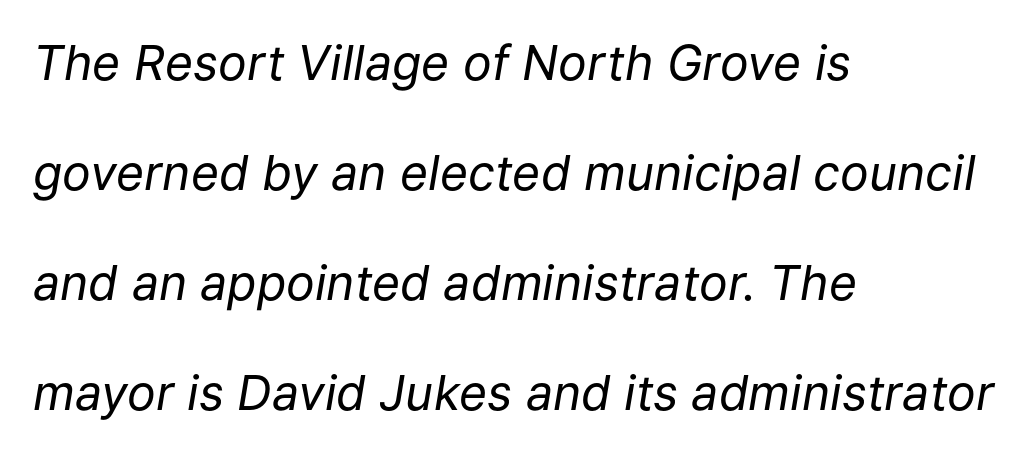
Q: Is the text bold? A: No.
Q: Is the text italic (slanted)? A: Yes, it leans right by about 9 degrees.
Q: Is the text underlined? A: No.
Q: How is the paragraph aligned? A: Left-aligned.
Q: Is the spacing between letters normal or unusually wide? A: Normal.
Q: Is the spacing between lines tight, normal or loose? A: Loose.
Q: Width (condensed, normal, or wide)? A: Normal.
Q: Stroke contrast? A: Low.
Q: x-height? A: Medium.
Q: Monospaced? A: No.
